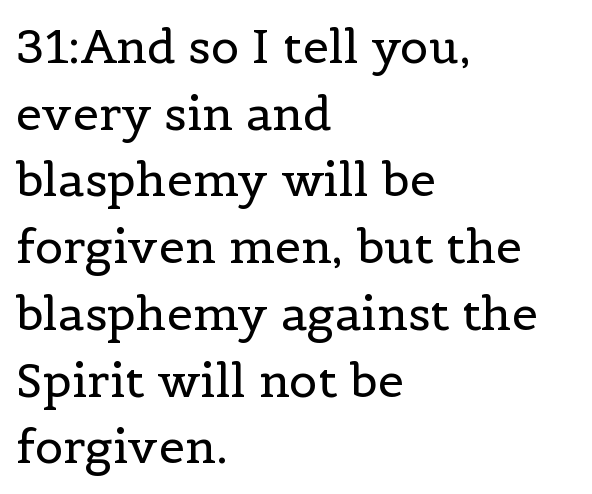
The specimen omits any rule beneath the text block's lines. Observe the serifs anchoring each vertical stroke in this sample. Nobody touched the tracking dial on this one. A typesetter would call this proportional, since set widths differ per character. The block of text has a typical density, with ordinary space between rows. If you drew a line through each stem, it would be perfectly vertical.
